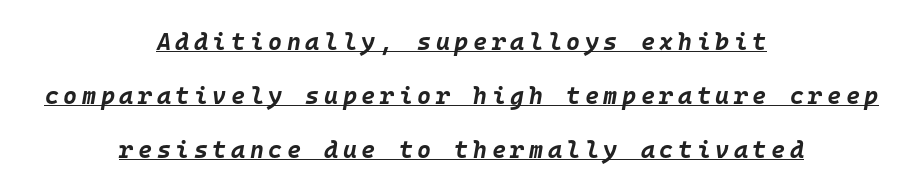
Q: Is the text bold? A: Yes.
Q: Is the text italic (slanted)? A: Yes, it leans right by about 10 degrees.
Q: Is the text underlined? A: Yes.
Q: How is the paragraph aligned? A: Centered.
Q: Is the spacing between lines tight, normal or loose? A: Loose.
